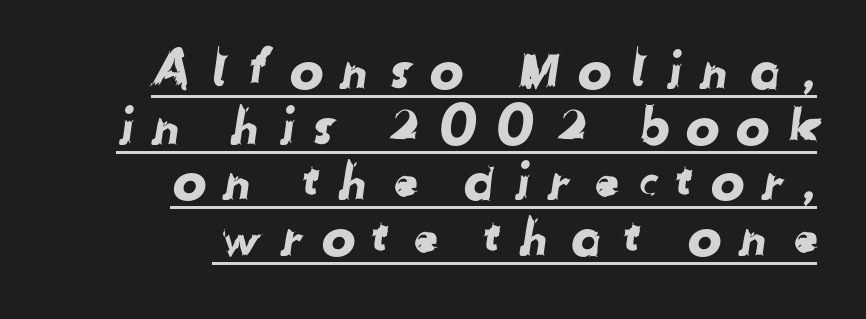
{"serif": "no", "width": "normal", "stroke_contrast": "low", "x_height": "medium", "monospaced": "no", "underline": "yes", "align": "right", "line_spacing": "tight", "line_spacing_ratio": 1.09, "letter_spacing": "wide", "letter_spacing_em": 0.31, "glyph_px": 51}
